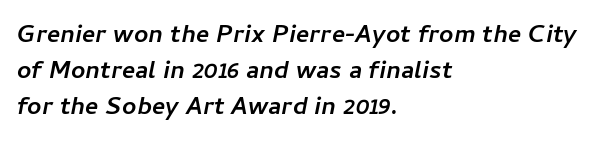
{"italic": "yes", "lean": "right", "slant_degrees": 11, "bold": "yes", "underline": "no", "align": "left", "line_spacing": "normal", "line_spacing_ratio": 1.45, "letter_spacing": "normal", "letter_spacing_em": 0.0, "glyph_px": 25}
